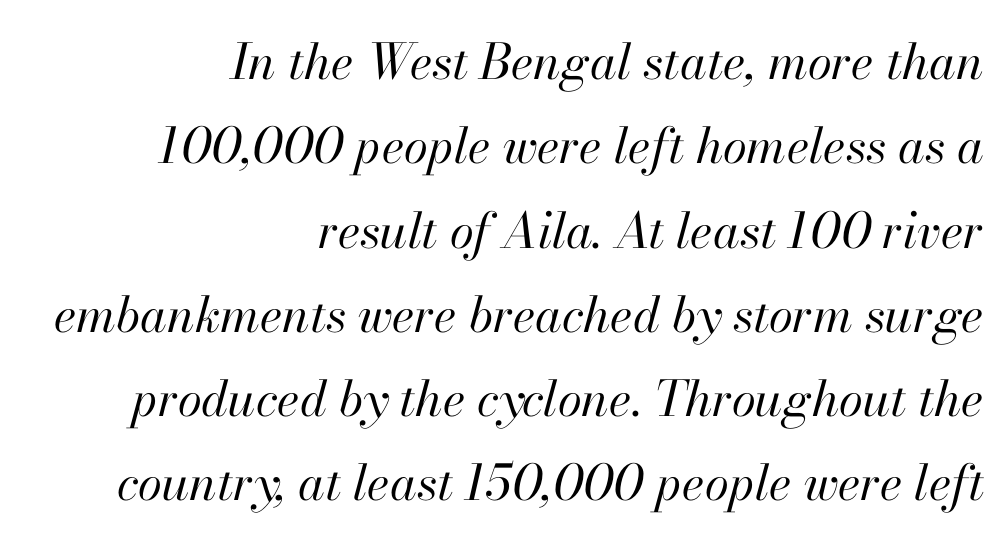
{"italic": "yes", "lean": "right", "slant_degrees": 13, "bold": "no", "weight": "regular", "width": "normal", "stroke_contrast": "high", "x_height": "small", "monospaced": "no", "underline": "no", "align": "right", "line_spacing_ratio": 1.72, "letter_spacing": "normal", "letter_spacing_em": 0.0, "glyph_px": 49}
